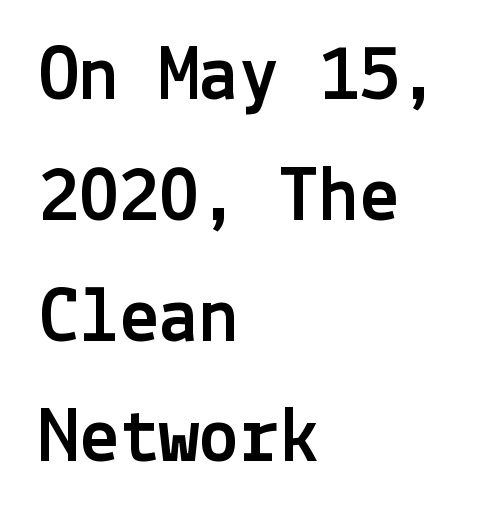
The image shows 80 px sans-serif type, upright; set left-aligned, normal line spacing (1.51x), normal letter spacing, not underlined; a medium x-height.
